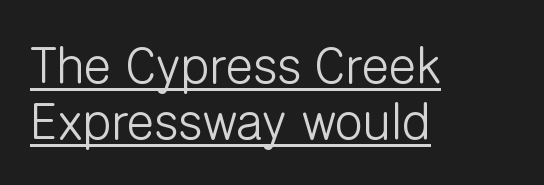
The lettering is marked with a stroke running underneath it. If you drew a line through each stem, it would be perfectly vertical. Leading is clearly below the norm, producing a dense column. Words appear dense and cohesive because spacing is normal. Weight class: somewhere from thin through regular. Do the characters align in a grid? No, the font is proportional.
